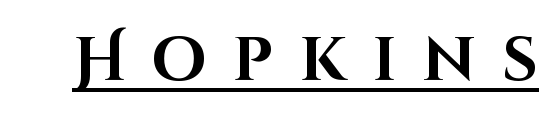
{"serif": "no", "italic": "no", "bold": "yes", "weight": "bold", "width": "normal", "stroke_contrast": "high", "x_height": "large", "monospaced": "no", "underline": "yes", "letter_spacing": "wide", "letter_spacing_em": 0.42, "glyph_px": 62}
